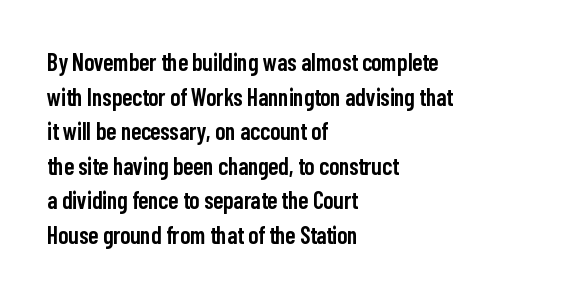
The image shows 24 px text type, upright; set left-aligned, normal line spacing (1.44x), normal letter spacing, not underlined.
